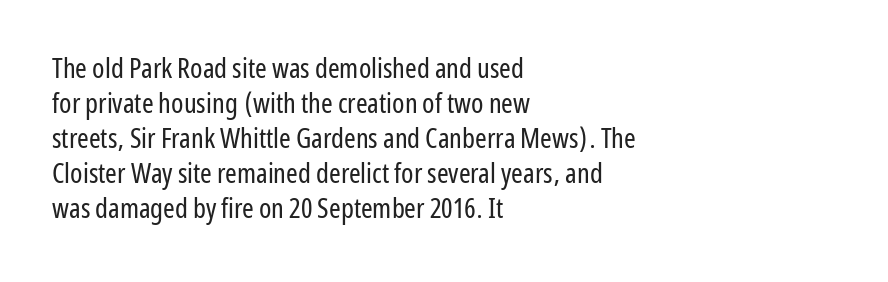
Q: Is the text bold? A: No.
Q: Is the text italic (slanted)? A: No, it is upright.
Q: Is the typeface a serif or a sans-serif typeface? A: Sans-serif.
Q: Is the text underlined? A: No.
Q: How is the paragraph aligned? A: Left-aligned.
Q: Is the spacing between letters normal or unusually wide? A: Normal.
Q: Is the spacing between lines tight, normal or loose? A: Normal.
Q: Width (condensed, normal, or wide)? A: Condensed.
Q: Stroke contrast? A: Low.
Q: x-height? A: Medium.
Q: Monospaced? A: No.
